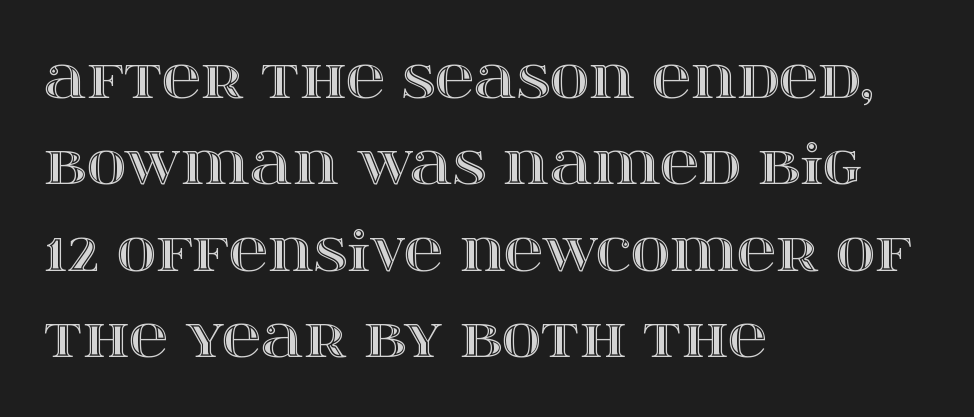
Every character sits straight up, as roman type does. Do the characters align in a grid? No, the font is proportional. This sample keeps an unexceptional amount of space between lines. The baseline area is clear.
